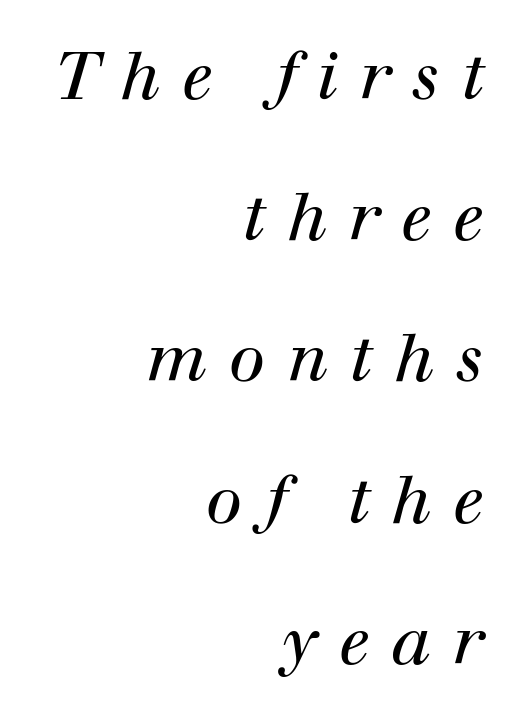
Compared with a flush-left layout, this one pins lines to the opposite, right side. There is plenty of visible air inserted between adjacent glyphs. If you measured baseline to baseline, you'd find a long distance. The strokes carry an ordinary text weight at most. This sample has the flowing, uneven cadence of proportional lettering. The strip under each line holds only bare page.
